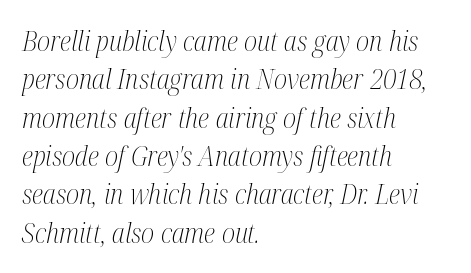
Descenders are the only things crossing below the line. Does the lettering tilt? It does — this is italic. One glance says typical: line gaps are just what's usual. Short note: letters normally spaced.
